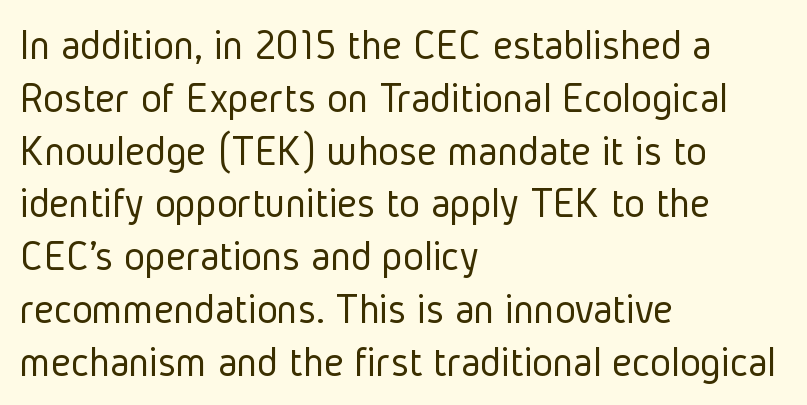
The image shows 44 px light, condensed sans-serif type, upright; set left-aligned, line spacing 1.2x, normal letter spacing, not underlined; low stroke contrast and a medium x-height.
